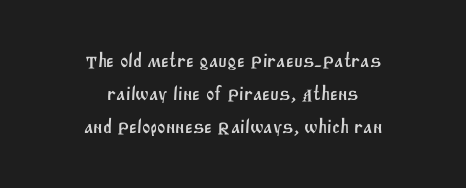
{"underline": "no", "align": "center", "line_spacing": "normal", "line_spacing_ratio": 1.66, "letter_spacing": "normal", "letter_spacing_em": 0.0, "glyph_px": 20}
